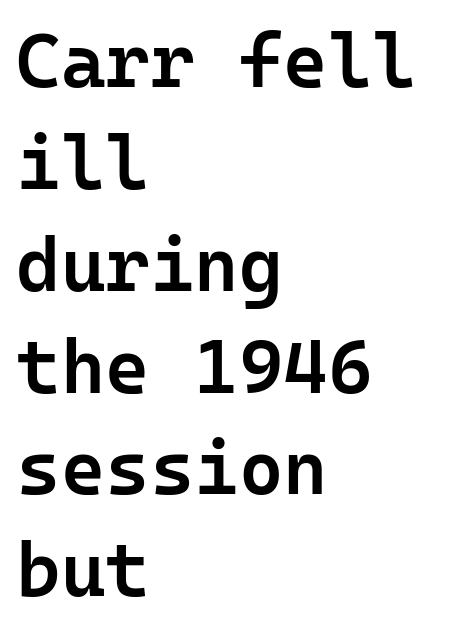
The image shows 76 px semibold sans-serif type, upright, monospaced; set left-aligned, normal line spacing (1.34x), normal letter spacing, not underlined; low stroke contrast and a medium x-height.
